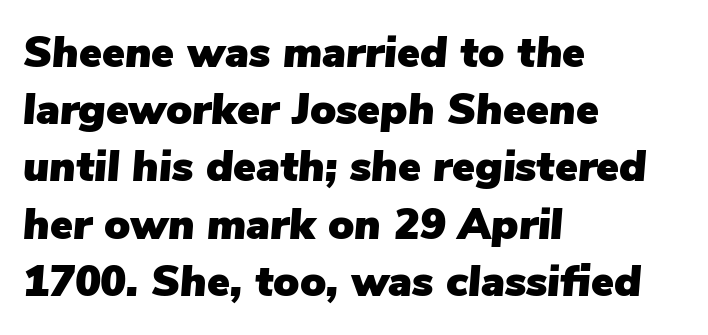
{"italic": "yes", "lean": "right", "slant_degrees": 5, "width": "normal", "stroke_contrast": "low", "x_height": "medium", "monospaced": "no", "underline": "no", "align": "left", "line_spacing": "normal", "line_spacing_ratio": 1.33, "letter_spacing": "normal", "letter_spacing_em": 0.0, "glyph_px": 43}
